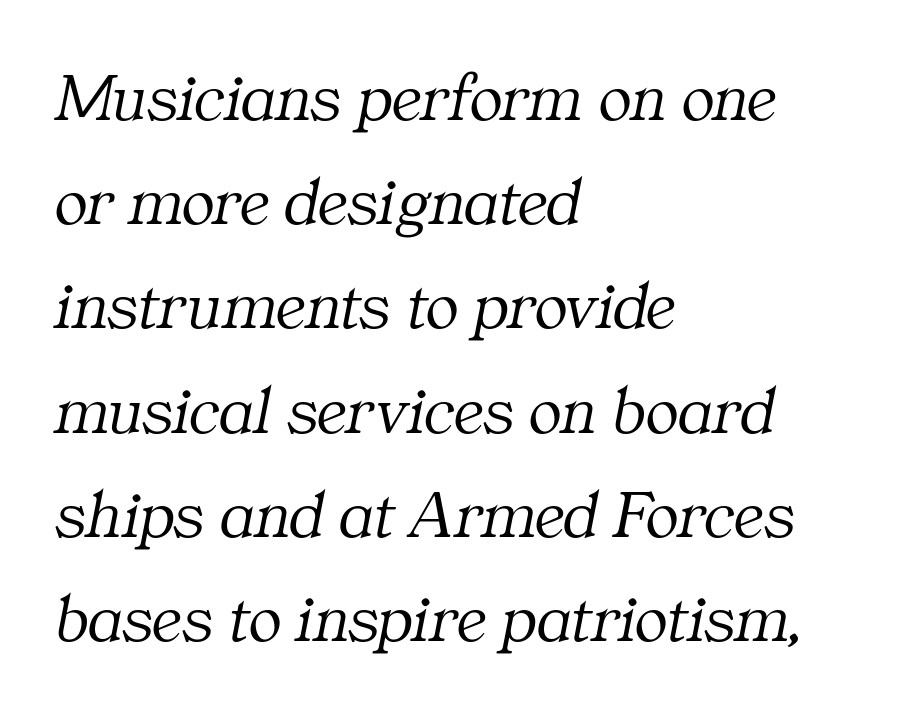
Q: Is the text bold? A: No.
Q: Is the text italic (slanted)? A: Yes, it leans right by about 11 degrees.
Q: Is the typeface a serif or a sans-serif typeface? A: Serif.
Q: Is the text underlined? A: No.
Q: How is the paragraph aligned? A: Left-aligned.
Q: Is the spacing between letters normal or unusually wide? A: Normal.
Q: Is the spacing between lines tight, normal or loose? A: Normal.
Q: Width (condensed, normal, or wide)? A: Normal.
Q: Stroke contrast? A: Medium.
Q: x-height? A: Medium.
Q: Monospaced? A: No.
